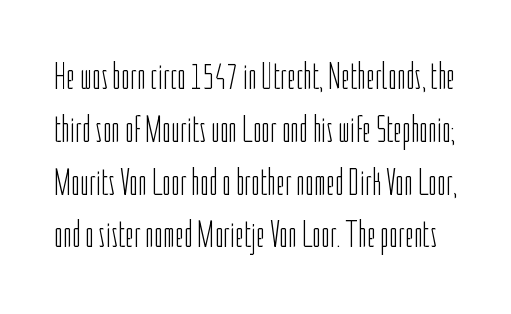
Q: Is the text bold? A: No.
Q: Is the text italic (slanted)? A: No, it is upright.
Q: Is the typeface a serif or a sans-serif typeface? A: Sans-serif.
Q: Is the text underlined? A: No.
Q: Is the spacing between letters normal or unusually wide? A: Normal.
Q: Is the spacing between lines tight, normal or loose? A: Normal.
Q: Width (condensed, normal, or wide)? A: Condensed.
Q: Stroke contrast? A: Low.
Q: x-height? A: Medium.
Q: Monospaced? A: No.
